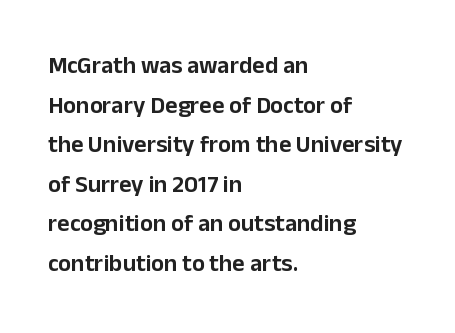
{"italic": "no", "underline": "no", "align": "left", "line_spacing": "normal", "line_spacing_ratio": 1.65, "letter_spacing": "normal", "letter_spacing_em": 0.0, "glyph_px": 24}
